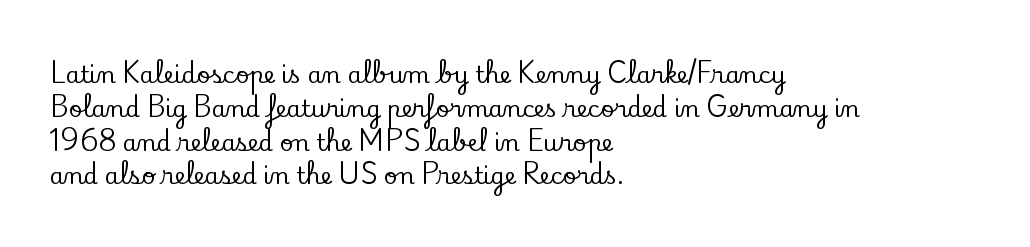
Left-aligned paragraph, ragged on the right. Compared with typical body copy, the letter spacing here is the same. A roman cut, with each character standing at attention. Baseline-to-baseline distance is the conventional proportion of letter height. The string is rendered with underlining switched off.
